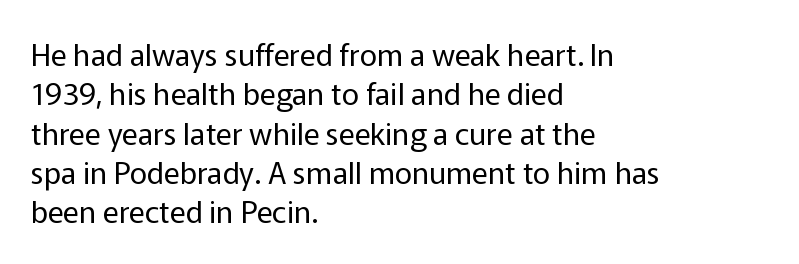
Q: Is the text bold? A: No.
Q: Is the text italic (slanted)? A: No, it is upright.
Q: Is the typeface a serif or a sans-serif typeface? A: Sans-serif.
Q: Is the text underlined? A: No.
Q: How is the paragraph aligned? A: Left-aligned.
Q: Is the spacing between letters normal or unusually wide? A: Normal.
Q: Is the spacing between lines tight, normal or loose? A: Normal.
Q: Width (condensed, normal, or wide)? A: Normal.
Q: Stroke contrast? A: Low.
Q: x-height? A: Medium.
Q: Monospaced? A: No.
